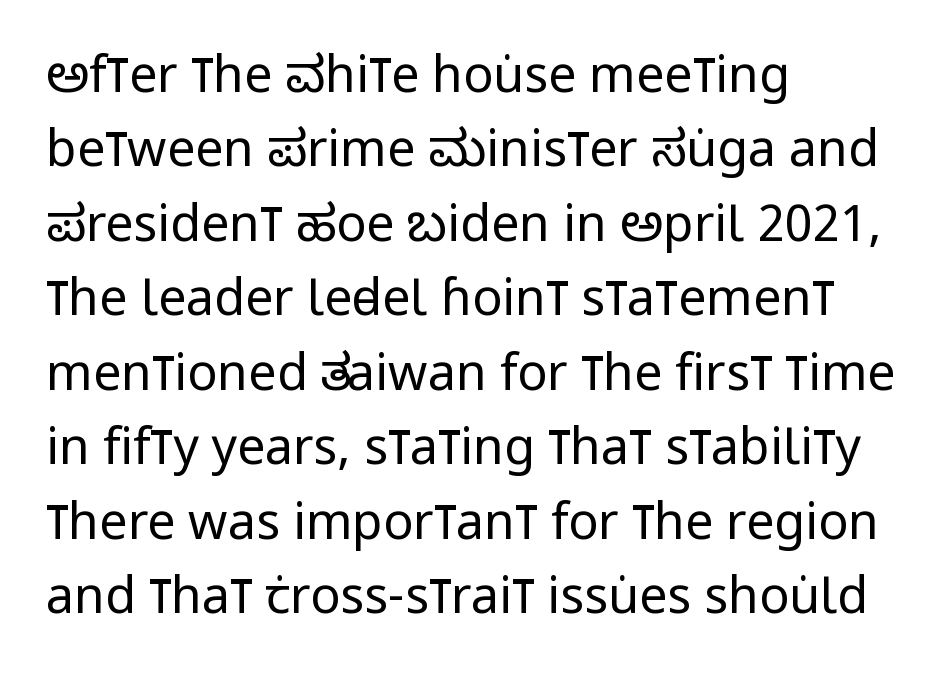
{"serif": "no", "italic": "no", "bold": "no", "weight": "regular", "width": "condensed", "stroke_contrast": "low", "x_height": "large", "monospaced": "no", "underline": "no", "align": "left", "line_spacing": "normal", "line_spacing_ratio": 1.49, "letter_spacing": "normal", "letter_spacing_em": 0.0, "glyph_px": 50}
